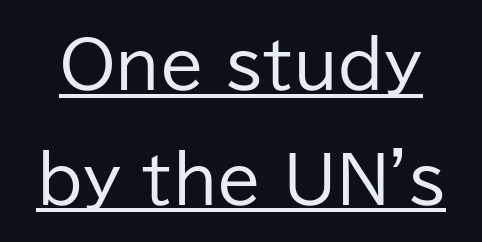
{"serif": "no", "italic": "no", "bold": "no", "weight": "regular", "width": "normal", "stroke_contrast": "low", "x_height": "medium", "monospaced": "no", "underline": "yes", "line_spacing_ratio": 1.79, "letter_spacing": "normal", "letter_spacing_em": 0.0, "glyph_px": 64}
